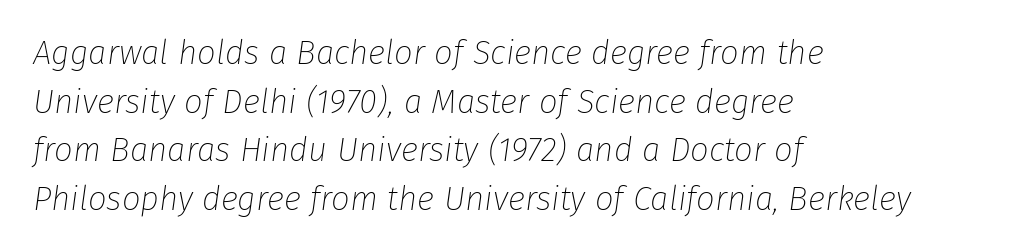
The image shows 33 px thin type, italic (leaning right); set left-aligned, normal line spacing (1.47x), normal letter spacing, not underlined; low stroke contrast and a medium x-height.
